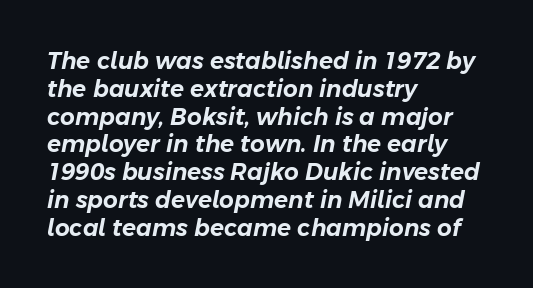
{"italic": "yes", "lean": "right", "slant_degrees": 11, "underline": "no", "align": "left", "line_spacing_ratio": 1.21, "letter_spacing": "normal", "letter_spacing_em": 0.0, "glyph_px": 23}
